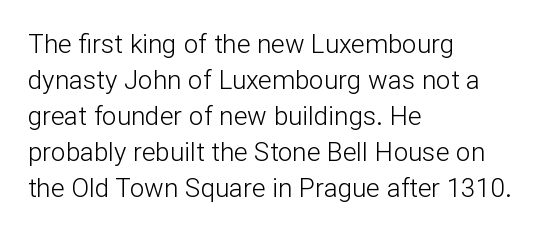
The characters are drawn with everyday or finer stroke widths. Line beginnings align vertically; line endings do not. Rule under the text: the space is simply empty. Words appear dense and cohesive because spacing is normal. Whoever set this chose a conventional vertical rhythm. Rendered with straight, roman letterforms.
